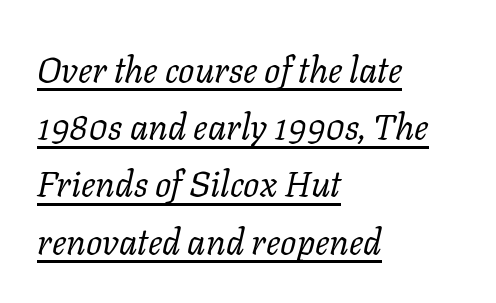
Weight: regular or lighter. The sample's only ornament is a line tracing under the words. This sample has the flowing, uneven cadence of proportional lettering. A normal amount of white space separates one row of letters from the next.
